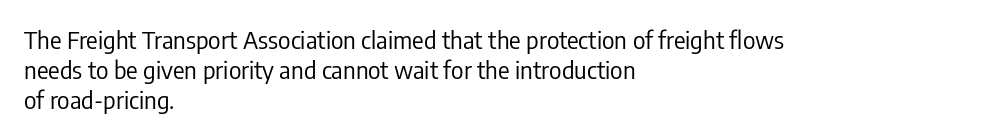
{"italic": "no", "bold": "no", "underline": "no", "align": "left", "line_spacing": "normal", "line_spacing_ratio": 1.26, "letter_spacing": "normal", "letter_spacing_em": 0.0, "glyph_px": 24}
